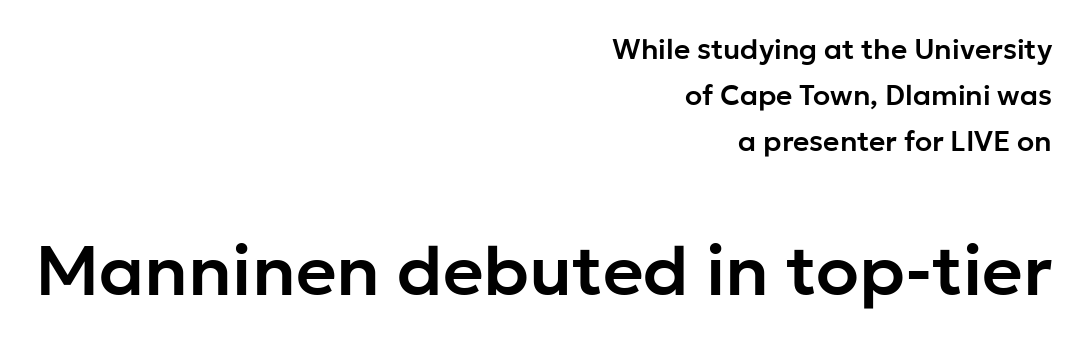
Think of a printed novel: that variable character pitch is what you see here. Glyph-to-glyph distance matches everyday printed text. These two chunks differ in scale, with the bottom chunk taking the larger measure. Note: no serifs on the glyphs. Posture: straight, roman, zero tilt. Whoever set this chose a conventional vertical rhythm.
